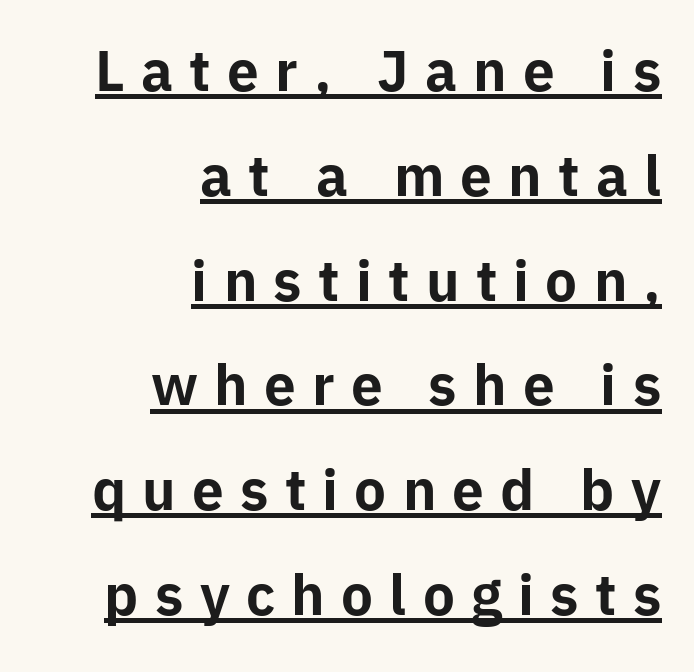
How would I describe the line gaps? Wide and relaxed. Note the varied advance widths — an 'i' is clearly narrower than an 'm'. The words here are underlined. When letters stand straight like this, we call the style roman or upright. Examine the stroke ends and you'll find no serifs. I'd describe the lettering as bold — thick and assertive.
